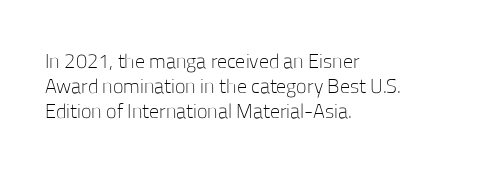
Each stroke keeps to a modest, everyday thickness or less. The type is set solid horizontally, with unmodified tracking. Italic: no, the glyphs are upright roman. In CSS terms this would be text-align: left.
